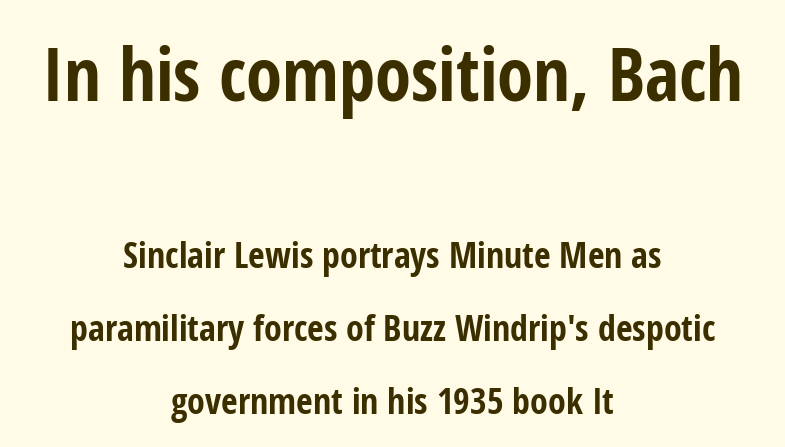
The image shows 73 px bold, condensed sans-serif type, upright; set centered, loose line spacing (2.03x), normal letter spacing, not underlined; the first (top) block is 2.03x larger; low stroke contrast and a medium x-height.
